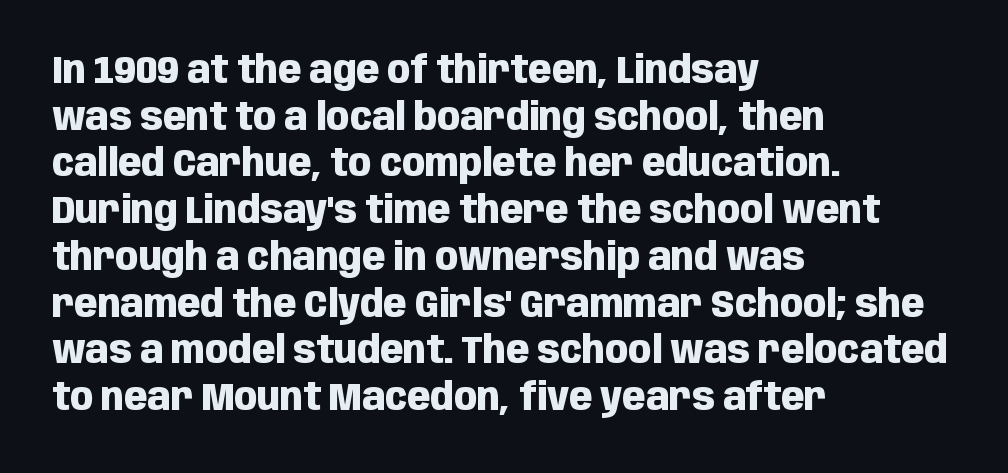
The string is rendered with underlining switched off. This is sans-serif lettering, the kind often seen on screens and signage. Think of a printed novel: that variable character pitch is what you see here. Is the letter spacing exaggerated? No — it looks like the ordinary default.
